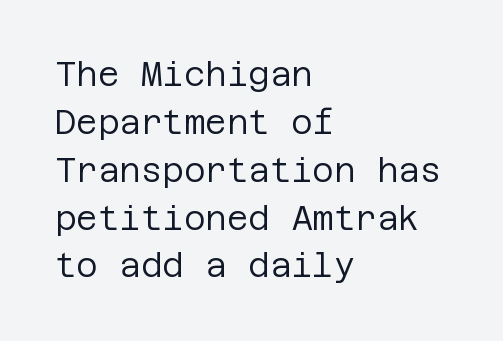
Q: Is the text bold? A: No.
Q: Is the text italic (slanted)? A: No, it is upright.
Q: Is the typeface a serif or a sans-serif typeface? A: Sans-serif.
Q: Is the text underlined? A: No.
Q: How is the paragraph aligned? A: Left-aligned.
Q: Is the spacing between letters normal or unusually wide? A: Normal.
Q: Is the spacing between lines tight, normal or loose? A: Normal.
Q: Width (condensed, normal, or wide)? A: Normal.
Q: Stroke contrast? A: Low.
Q: x-height? A: Large.
